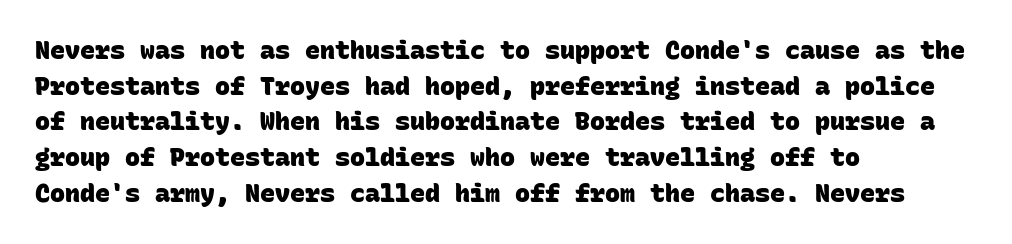
{"bold": "yes", "underline": "no", "align": "left", "line_spacing": "normal", "line_spacing_ratio": 1.43, "letter_spacing": "normal", "letter_spacing_em": 0.0, "glyph_px": 25}
